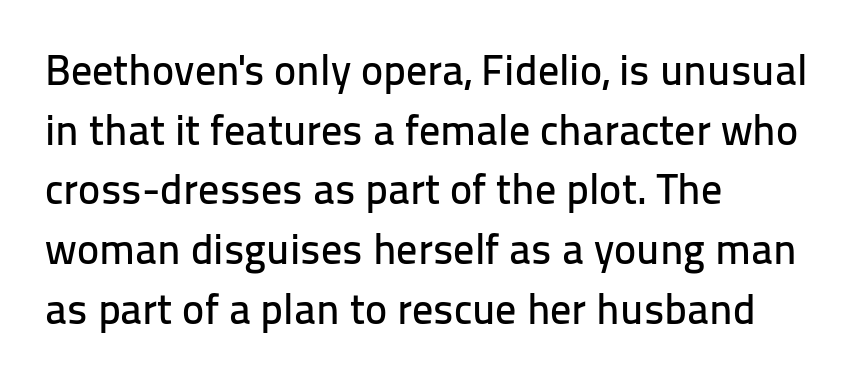
The image shows 42 px sans-serif type, upright; set left-aligned, normal line spacing (1.42x), normal letter spacing, not underlined; low stroke contrast and a medium x-height.
